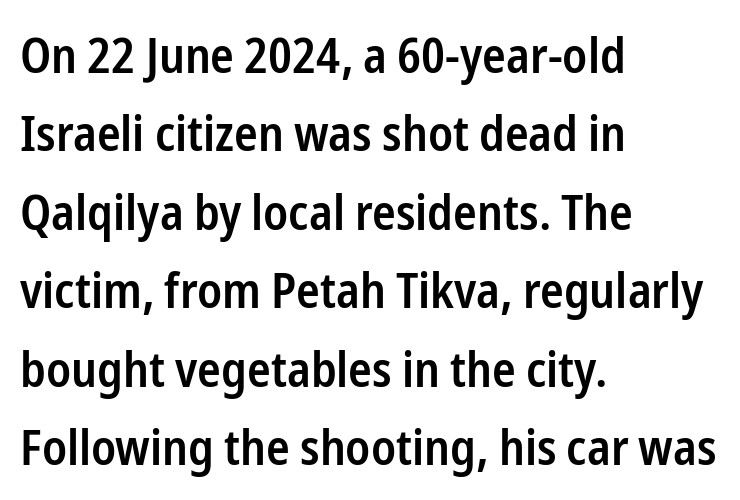
{"serif": "no", "italic": "no", "bold": "semi", "weight": "semibold", "width": "condensed", "stroke_contrast": "low", "x_height": "medium", "monospaced": "no", "underline": "no", "align": "left", "line_spacing": "normal", "line_spacing_ratio": 1.6, "letter_spacing": "normal", "letter_spacing_em": 0.0, "glyph_px": 49}
